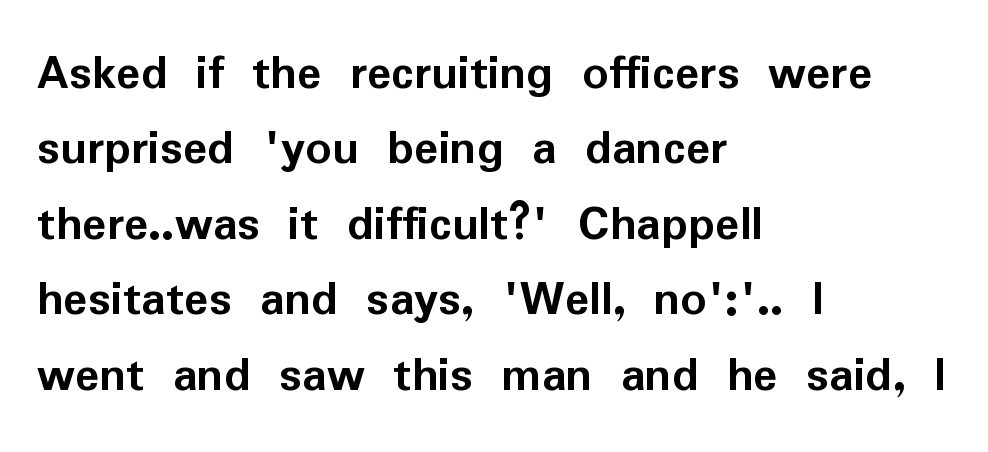
{"serif": "no", "italic": "no", "bold": "yes", "weight": "semibold", "width": "normal", "stroke_contrast": "low", "x_height": "medium", "monospaced": "no", "underline": "no", "align": "left", "line_spacing": "normal", "line_spacing_ratio": 1.48, "letter_spacing": "normal", "letter_spacing_em": 0.0, "glyph_px": 51}
